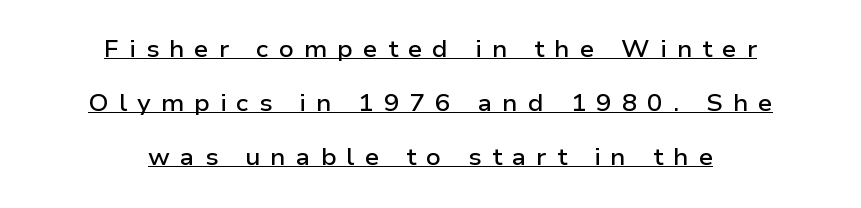
Visually the block forms a symmetrical silhouette, jagged on both flanks. The rendering uses the underline text-decoration. A typesetter would call this heavily tracked-out type. Moderately thickened strokes mark this as semibold type. The lines are spread far apart with generous leading. The font's upright variant was chosen for this text.
